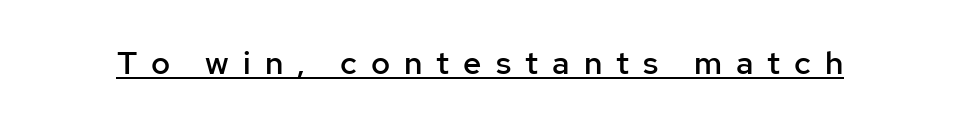
You could not count columns in this text — the font is proportionally spaced. The face used here is a semibold: visibly heavier than regular, lighter than bold. This sample carries an underscore along the baseline area. Do the letters lean? They stand straight. This sample uses expanded letter spacing, leaving extra air between glyphs.
